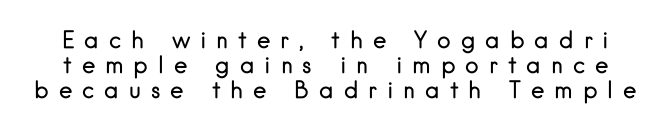
{"italic": "no", "bold": "no", "underline": "no", "line_spacing": "tight", "line_spacing_ratio": 1.09, "letter_spacing": "wide", "letter_spacing_em": 0.43, "glyph_px": 23}
